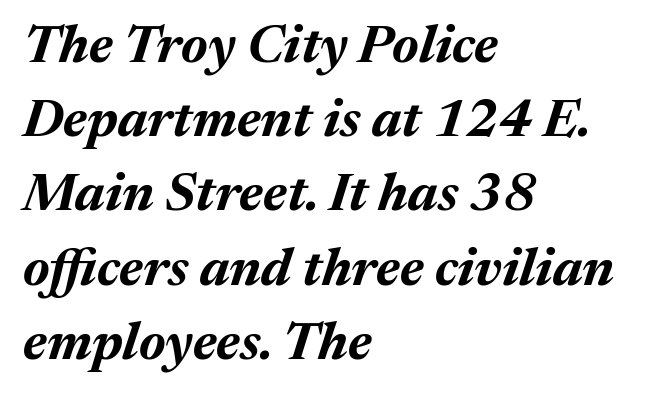
{"italic": "yes", "lean": "right", "slant_degrees": 17, "bold": "yes", "weight": "bold", "width": "normal", "stroke_contrast": "medium", "x_height": "medium", "monospaced": "no", "underline": "no", "align": "left", "line_spacing": "normal", "line_spacing_ratio": 1.4, "letter_spacing": "normal", "letter_spacing_em": 0.0, "glyph_px": 53}
